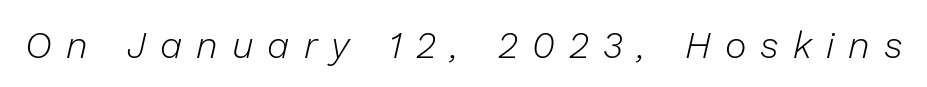
Q: Is the text bold? A: No.
Q: Is the text italic (slanted)? A: Yes, it leans right by about 13 degrees.
Q: Is the text underlined? A: No.
Q: Is the spacing between letters normal or unusually wide? A: Unusually wide.
Q: Width (condensed, normal, or wide)? A: Normal.
Q: Stroke contrast? A: Low.
Q: x-height? A: Medium.
Q: Monospaced? A: No.
